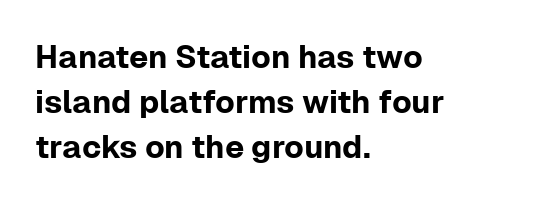
Proportional: the letters do not fall into vertical columns. Compared with typical paragraphs, the rows here are spaced about the same. The letters stand upright; this is a roman face. Notice how the passage keeps a crisp vertical edge on the left only. Inter-character spacing is left at the font's built-in metrics. The rendering shows plain stroke endings on the letterforms — a sans-serif design.
